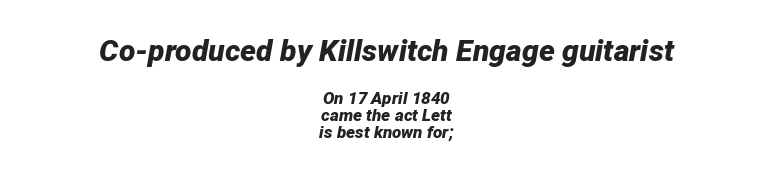
The paragraph has two soft edges and a firm central axis. Italic: yes, the glyphs are oblique. Two sizes are in play, and the larger belongs to the first block. The leading is snug, giving the passage a crowded texture.
